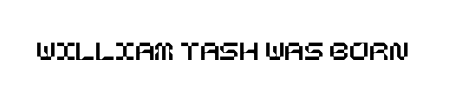
Q: Is the text italic (slanted)? A: No, it is upright.
Q: Is the text underlined? A: No.
Q: Is the spacing between letters normal or unusually wide? A: Normal.
Q: Width (condensed, normal, or wide)? A: Normal.
Q: Stroke contrast? A: Low.
Q: x-height? A: Large.
